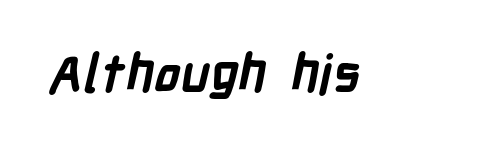
Q: Is the text bold? A: Yes.
Q: Is the typeface a serif or a sans-serif typeface? A: Sans-serif.
Q: Is the text underlined? A: No.
Q: Is the spacing between letters normal or unusually wide? A: Normal.
Q: Width (condensed, normal, or wide)? A: Condensed.
Q: Stroke contrast? A: Low.
Q: x-height? A: Medium.
Q: Monospaced? A: No.
